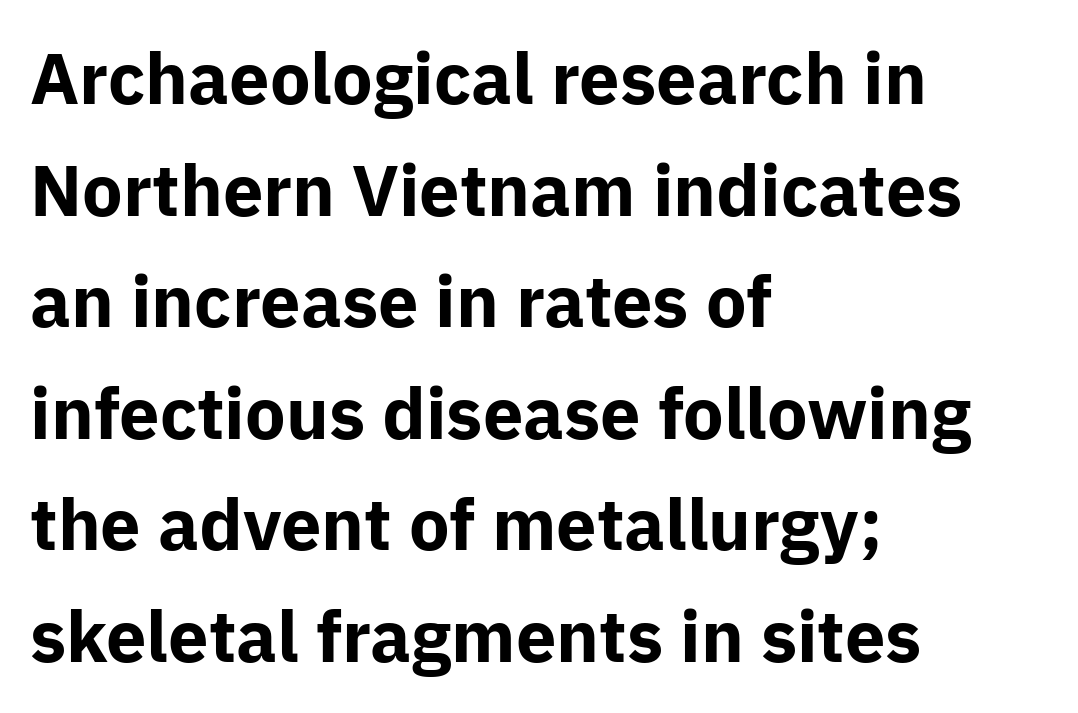
Visually the block forms a straight wall on the left and a jagged coastline on the right. Each row of text sits above clean, open space. Looks like regular typesetting: each glyph gets only the width it needs. The font is running at its bold setting. Short note: letters normally spaced. Is this a sans? Yes — the strokes have no serifs.
